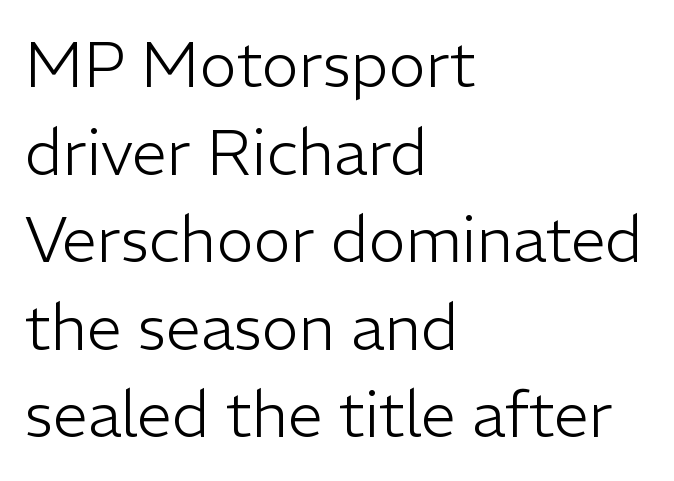
Q: Is the text bold? A: No.
Q: Is the text italic (slanted)? A: No, it is upright.
Q: Is the typeface a serif or a sans-serif typeface? A: Sans-serif.
Q: Is the text underlined? A: No.
Q: How is the paragraph aligned? A: Left-aligned.
Q: Is the spacing between letters normal or unusually wide? A: Normal.
Q: Is the spacing between lines tight, normal or loose? A: Normal.
Q: Width (condensed, normal, or wide)? A: Normal.
Q: Stroke contrast? A: Low.
Q: x-height? A: Medium.
Q: Monospaced? A: No.
